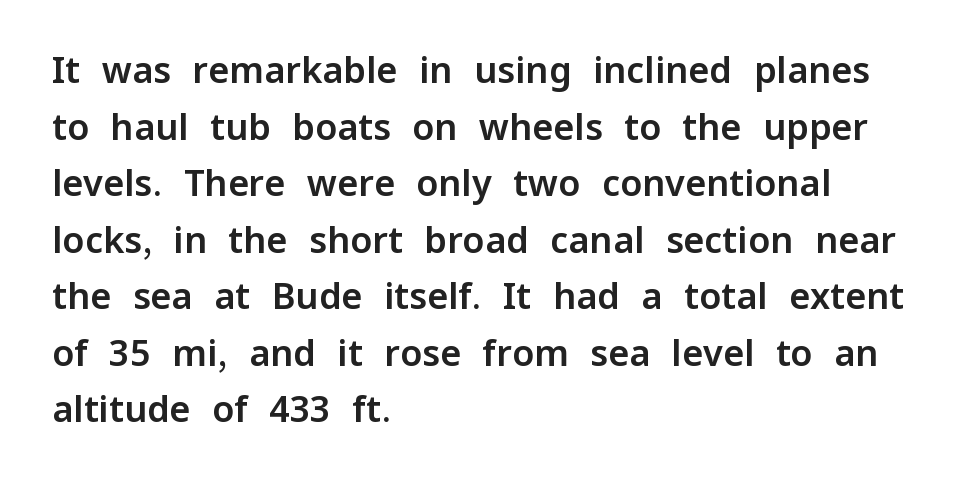
{"serif": "no", "italic": "no", "width": "normal", "stroke_contrast": "low", "x_height": "medium", "monospaced": "no", "underline": "no", "align": "left", "line_spacing": "normal", "line_spacing_ratio": 1.57, "letter_spacing": "normal", "letter_spacing_em": 0.0, "glyph_px": 36}
